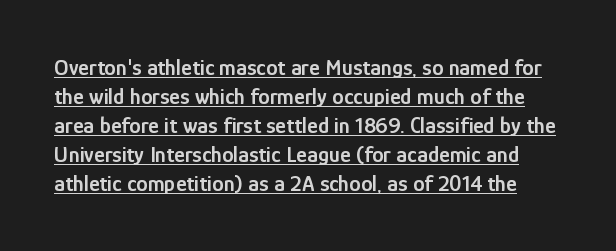
Q: Is the text bold? A: Semi-bold.
Q: Is the text italic (slanted)? A: No, it is upright.
Q: Is the text underlined? A: Yes.
Q: Is the spacing between letters normal or unusually wide? A: Normal.
Q: Is the spacing between lines tight, normal or loose? A: Normal.
